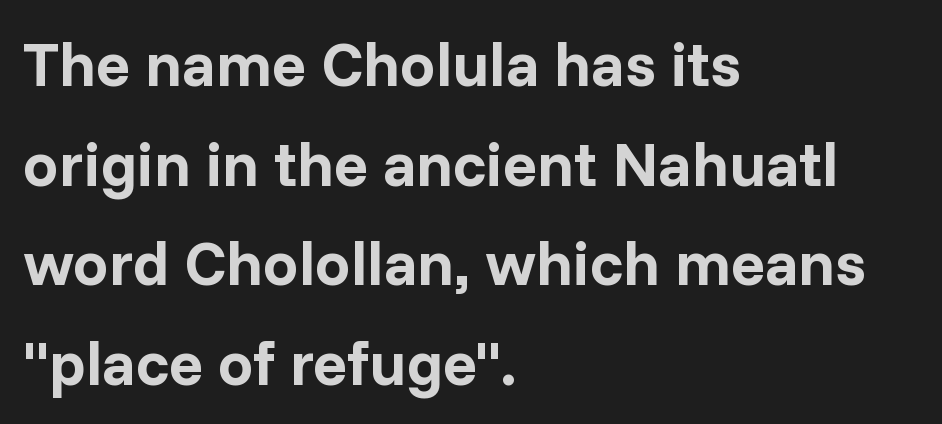
Q: Is the text bold? A: Yes.
Q: Is the text italic (slanted)? A: No, it is upright.
Q: Is the typeface a serif or a sans-serif typeface? A: Sans-serif.
Q: Is the text underlined? A: No.
Q: How is the paragraph aligned? A: Left-aligned.
Q: Is the spacing between letters normal or unusually wide? A: Normal.
Q: Is the spacing between lines tight, normal or loose? A: Normal.
Q: Width (condensed, normal, or wide)? A: Normal.
Q: Stroke contrast? A: Low.
Q: x-height? A: Medium.
Q: Monospaced? A: No.
